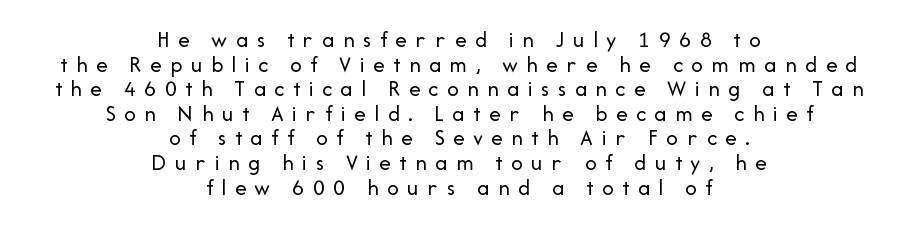
Q: Is the text bold? A: No.
Q: Is the text italic (slanted)? A: No, it is upright.
Q: Is the text underlined? A: No.
Q: How is the paragraph aligned? A: Centered.
Q: Is the spacing between letters normal or unusually wide? A: Unusually wide.
Q: Is the spacing between lines tight, normal or loose? A: Tight.
